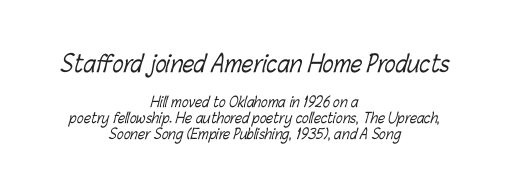
{"bold": "no", "underline": "no", "align": "center", "line_spacing": "tight", "line_spacing_ratio": 1.12, "letter_spacing": "normal", "letter_spacing_em": 0.0, "larger_block": "first", "size_ratio": 1.64, "glyph_px": 23}
